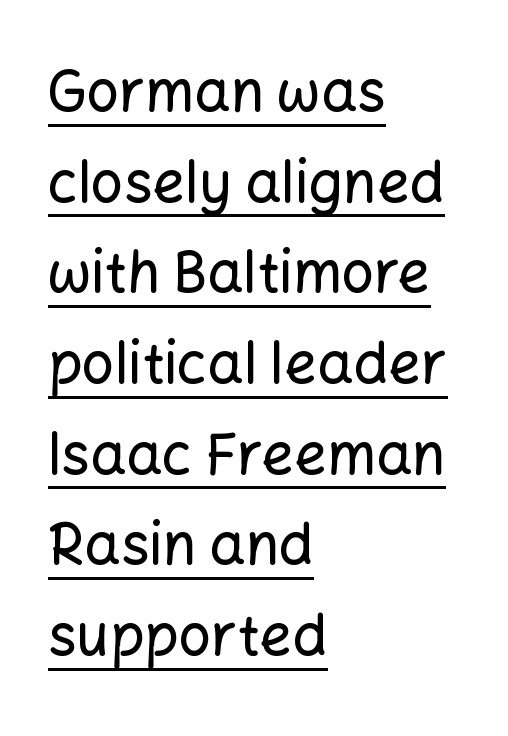
{"serif": "no", "italic": "no", "width": "normal", "stroke_contrast": "low", "x_height": "medium", "monospaced": "no", "underline": "yes", "align": "left", "line_spacing": "normal", "line_spacing_ratio": 1.59, "letter_spacing": "normal", "letter_spacing_em": 0.0, "glyph_px": 57}
